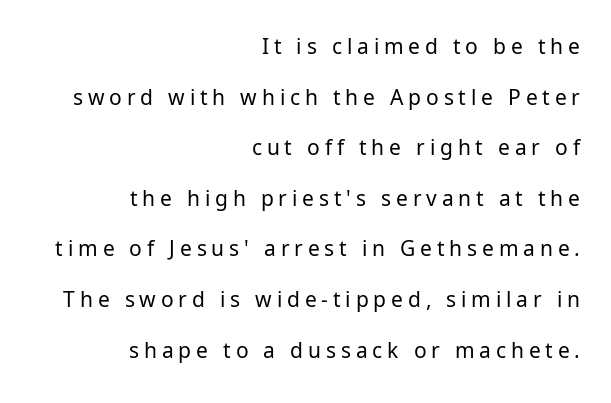
Q: Is the text bold? A: No.
Q: Is the text italic (slanted)? A: No, it is upright.
Q: Is the text underlined? A: No.
Q: How is the paragraph aligned? A: Right-aligned.
Q: Is the spacing between letters normal or unusually wide? A: Unusually wide.
Q: Is the spacing between lines tight, normal or loose? A: Loose.
